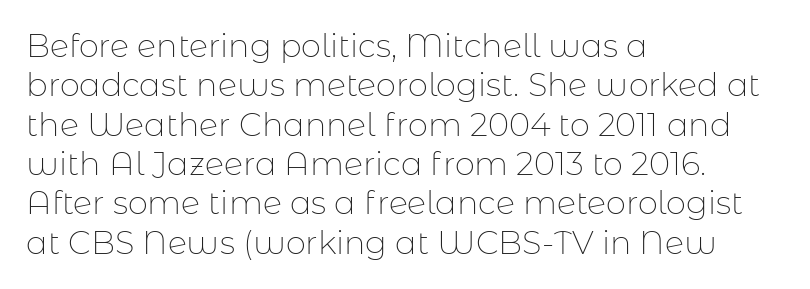
In CSS terms this would be text-align: left. This sample has the flowing, uneven cadence of proportional lettering. You could call the tracking neutral — neither tight nor loose. In terms of letterform style, serifs are entirely absent. This is roman type, the default non-slanted kind. The space directly below the letters is spotless.
